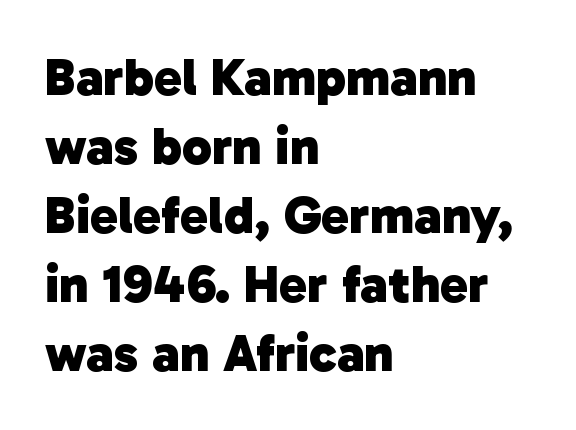
{"serif": "no", "bold": "yes", "weight": "heavy", "width": "normal", "stroke_contrast": "low", "x_height": "medium", "monospaced": "no", "underline": "no", "align": "left", "line_spacing": "normal", "line_spacing_ratio": 1.3, "letter_spacing": "normal", "letter_spacing_em": 0.0, "glyph_px": 53}
